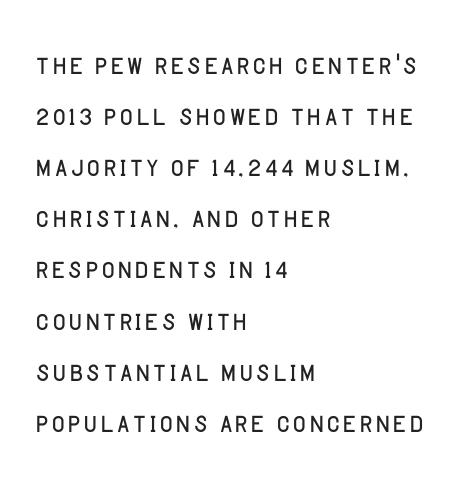
Q: Is the text bold? A: No.
Q: Is the text italic (slanted)? A: No, it is upright.
Q: Is the typeface a serif or a sans-serif typeface? A: Sans-serif.
Q: Is the text underlined? A: No.
Q: How is the paragraph aligned? A: Left-aligned.
Q: Is the spacing between letters normal or unusually wide? A: Normal.
Q: Is the spacing between lines tight, normal or loose? A: Normal.
Q: Width (condensed, normal, or wide)? A: Normal.
Q: Stroke contrast? A: Low.
Q: x-height? A: Large.
Q: Monospaced? A: No.
